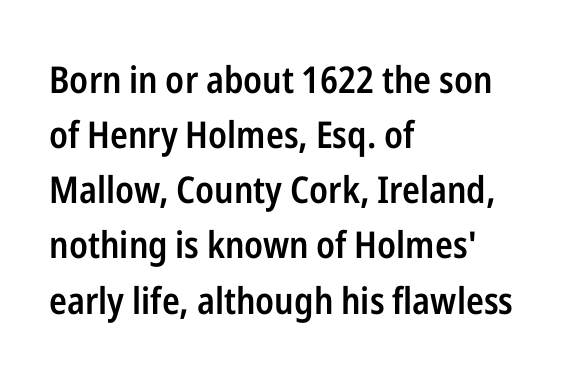
All the whitespace from short lines collects on the right. Stroke terminals: plain, sans-serif. Regarding leading, the lines here are spaced in the standard way. Quick note: underline off.
